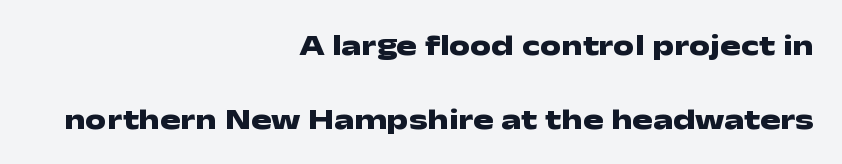
Q: Is the text bold? A: Yes.
Q: Is the text italic (slanted)? A: No, it is upright.
Q: Is the typeface a serif or a sans-serif typeface? A: Sans-serif.
Q: Is the text underlined? A: No.
Q: How is the paragraph aligned? A: Right-aligned.
Q: Is the spacing between letters normal or unusually wide? A: Normal.
Q: Is the spacing between lines tight, normal or loose? A: Loose.
Q: Width (condensed, normal, or wide)? A: Wide.
Q: Stroke contrast? A: Low.
Q: x-height? A: Medium.
Q: Monospaced? A: No.
